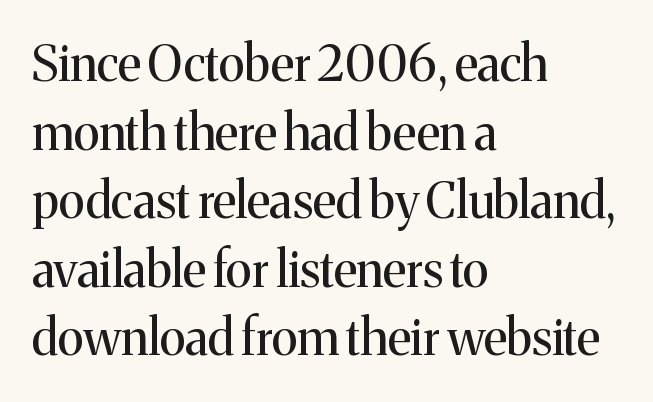
These lines sit exactly where default settings would place them. Spacing verdict: proportional, widths tailored to each character. The zone under the glyphs is completely vacant. In terms of letterform style, serifs are clearly present.
